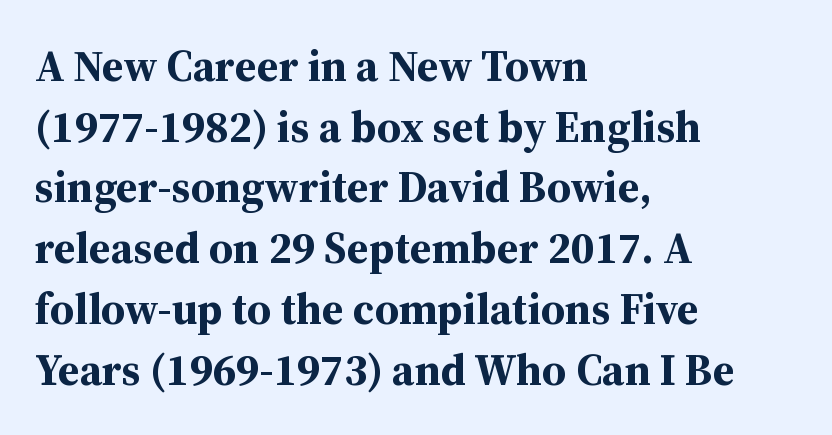
The image shows 44 px bold serif type, upright; set left-aligned, normal line spacing (1.38x), normal letter spacing, not underlined; medium stroke contrast and a medium x-height.
